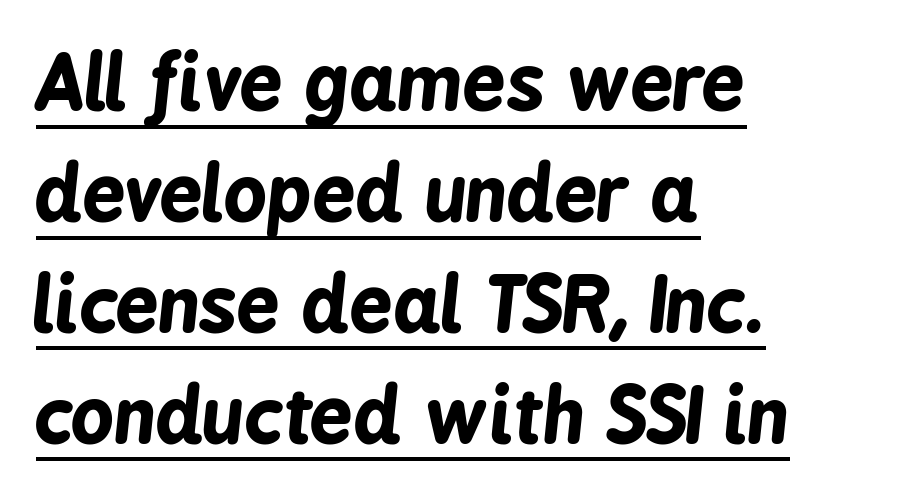
Q: Is the text bold? A: Yes.
Q: Is the text italic (slanted)? A: Yes, it leans right by about 6 degrees.
Q: Is the text underlined? A: Yes.
Q: How is the paragraph aligned? A: Left-aligned.
Q: Is the spacing between letters normal or unusually wide? A: Normal.
Q: Is the spacing between lines tight, normal or loose? A: Normal.
Q: Width (condensed, normal, or wide)? A: Condensed.
Q: Stroke contrast? A: Low.
Q: x-height? A: Medium.
Q: Monospaced? A: No.
